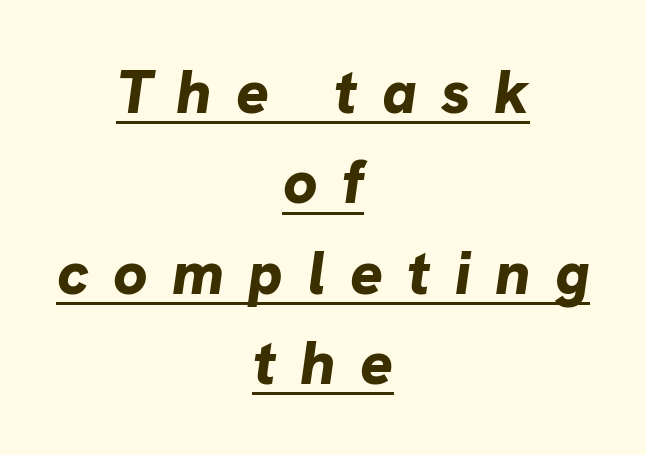
The lettering tilts uniformly, giving the passage an italic look. How would I describe the line gaps? Plain and ordinary. Stroke thickness is high; the sample reads as a true bold. The string is rendered with underlining switched on.
